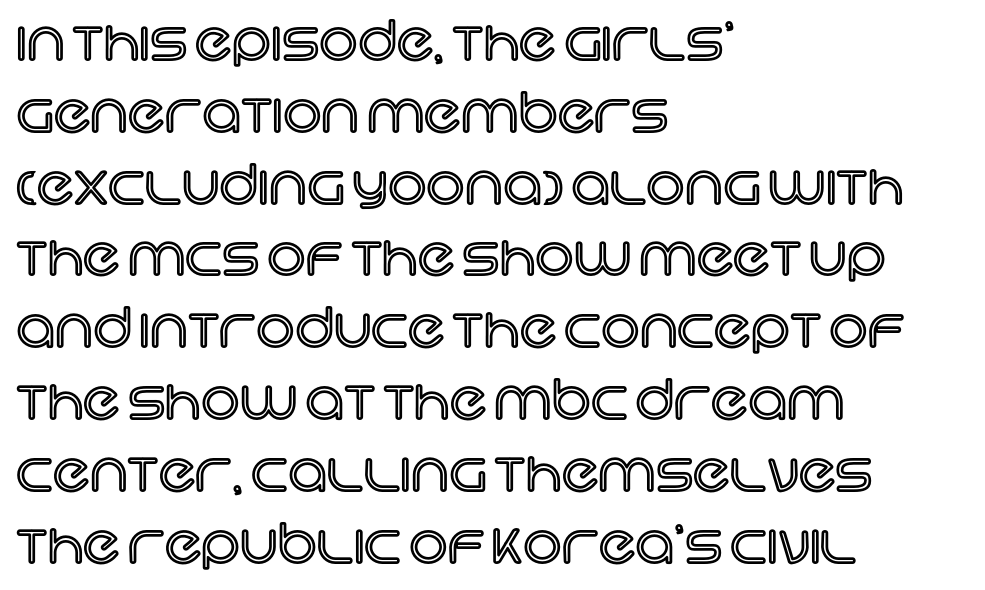
{"italic": "no", "width": "normal", "x_height": "large", "monospaced": "no", "underline": "no", "align": "left", "line_spacing": "normal", "line_spacing_ratio": 1.33, "letter_spacing": "normal", "letter_spacing_em": 0.0, "glyph_px": 54}
